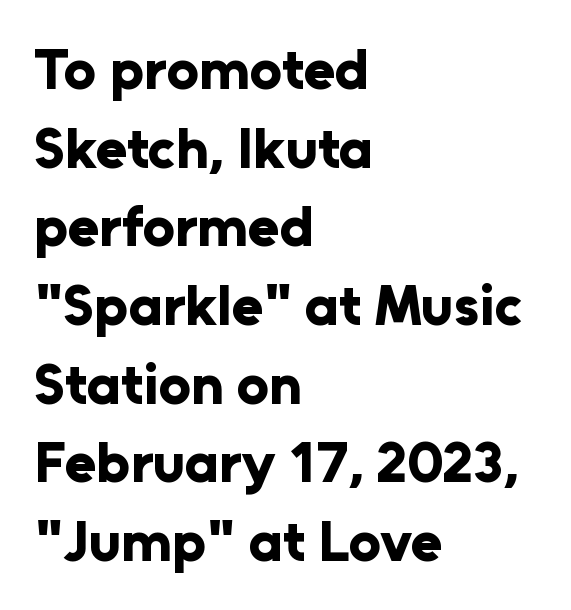
The image shows 57 px bold sans-serif type, upright; set left-aligned, normal line spacing (1.38x), normal letter spacing, not underlined; low stroke contrast and a medium x-height.
